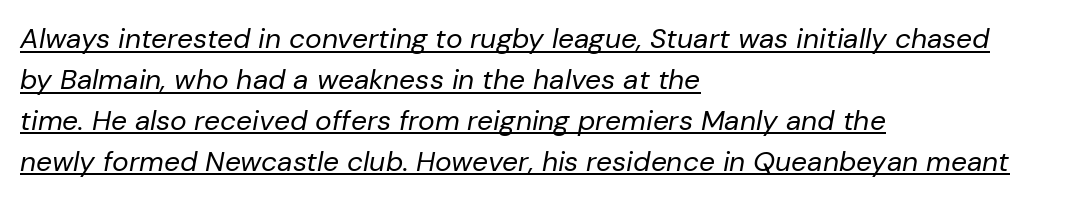
{"italic": "yes", "lean": "right", "slant_degrees": 10, "bold": "no", "weight": "regular", "width": "normal", "stroke_contrast": "low", "x_height": "medium", "monospaced": "no", "underline": "yes", "align": "left", "line_spacing": "normal", "line_spacing_ratio": 1.46, "letter_spacing": "normal", "letter_spacing_em": 0.0, "glyph_px": 28}
